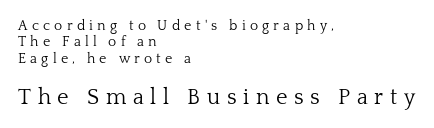
The letters stand upright; this is a roman face. The baseline area is clear. Reading top to bottom, the characters get bigger at the block break. A light-to-regular cut is what we see here. Leftover space on each line is placed entirely after the last word. Substantial extra tracking has been applied to these lines.
